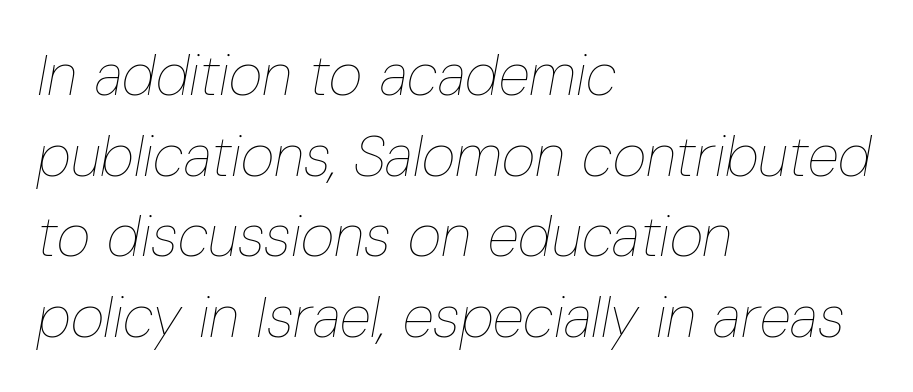
Q: Is the text bold? A: No.
Q: Is the text italic (slanted)? A: Yes, it leans right by about 10 degrees.
Q: Is the text underlined? A: No.
Q: How is the paragraph aligned? A: Left-aligned.
Q: Is the spacing between letters normal or unusually wide? A: Normal.
Q: Is the spacing between lines tight, normal or loose? A: Normal.
Q: Width (condensed, normal, or wide)? A: Condensed.
Q: Stroke contrast? A: Low.
Q: x-height? A: Medium.
Q: Monospaced? A: No.
